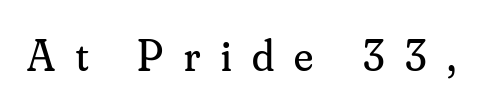
The image shows 44 px regular-weight serif type, upright; set unusually wide letter spacing (+0.47 em), not underlined; medium stroke contrast and a small x-height.
